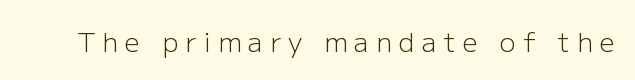
The image shows 27 px text type, upright; set unusually wide letter spacing (+0.26 em), not underlined.
